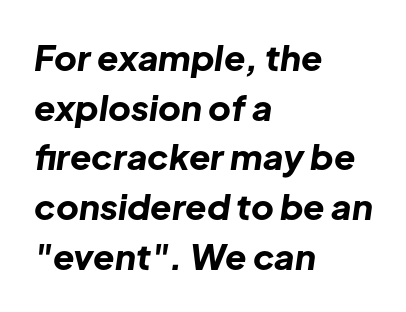
Q: Is the text bold? A: Yes.
Q: Is the text italic (slanted)? A: Yes, it leans right by about 8 degrees.
Q: Is the text underlined? A: No.
Q: How is the paragraph aligned? A: Left-aligned.
Q: Is the spacing between letters normal or unusually wide? A: Normal.
Q: Is the spacing between lines tight, normal or loose? A: Normal.
Q: Width (condensed, normal, or wide)? A: Normal.
Q: Stroke contrast? A: Low.
Q: x-height? A: Medium.
Q: Monospaced? A: No.
